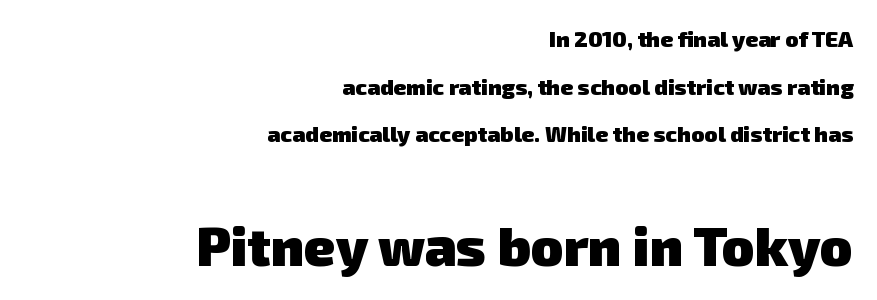
{"serif": "no", "bold": "yes", "weight": "heavy", "width": "normal", "stroke_contrast": "low", "x_height": "medium", "monospaced": "no", "underline": "no", "align": "right", "line_spacing": "loose", "line_spacing_ratio": 2.16, "letter_spacing": "normal", "letter_spacing_em": 0.0, "larger_block": "second", "size_ratio": 2.45, "glyph_px": 54}
